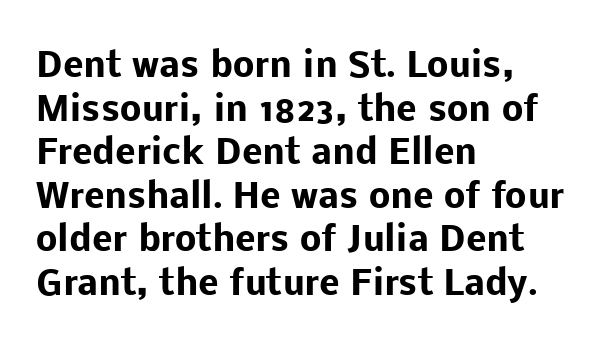
Unlike a traditional serif, this face leaves its strokes unadorned. Visually the block forms a straight wall on the left and a jagged coastline on the right. Caption: standard tracking, unaltered. Successive baselines arrive at the customary interval. Its strokes are broad and dark, the hallmark of bold type.
